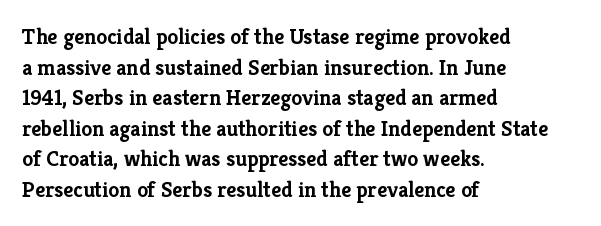
The image shows 22 px bold type, upright; set left-aligned, normal line spacing (1.39x), normal letter spacing, not underlined.
